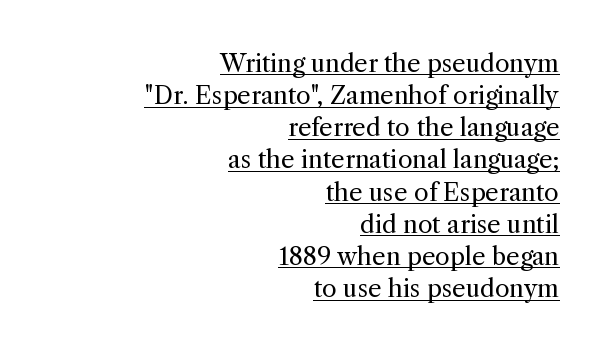
The image shows 24 px text type, upright; set right-aligned, normal line spacing (1.34x), normal letter spacing, underlined.
